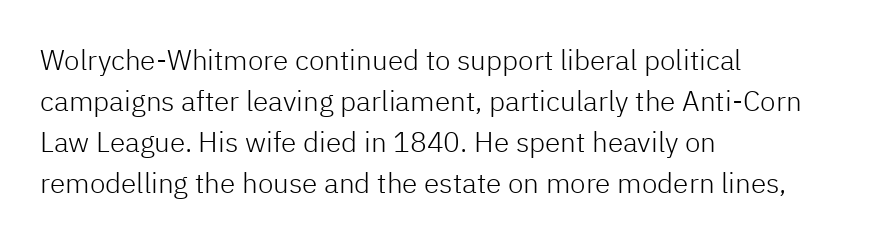
The image shows 28 px light sans-serif type, upright; set left-aligned, normal line spacing (1.47x), normal letter spacing, not underlined; low stroke contrast and a medium x-height.
